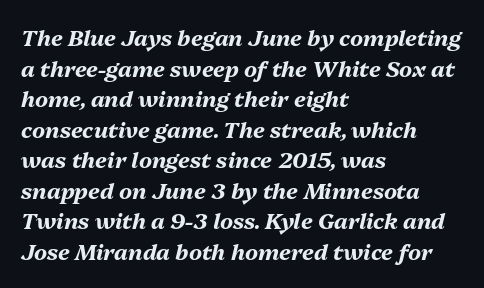
The image shows 22 px bold type, italic (leaning right); set left-aligned, normal line spacing (1.39x), normal letter spacing, not underlined.
